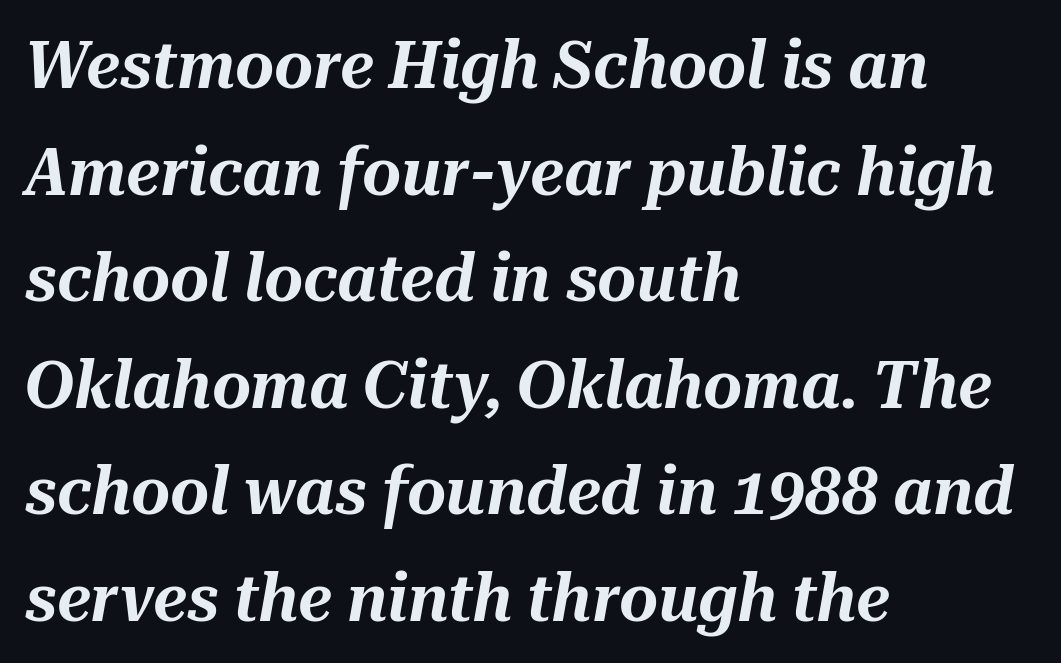
The passage shown has conventional tracking throughout. Horizontal alignment here is leftward, the default for most running prose. You could not count columns in this text — the font is proportionally spaced. Compared with typical paragraphs, the rows here are spaced about the same. Tall strokes in this sample are angled rather than plumb.
